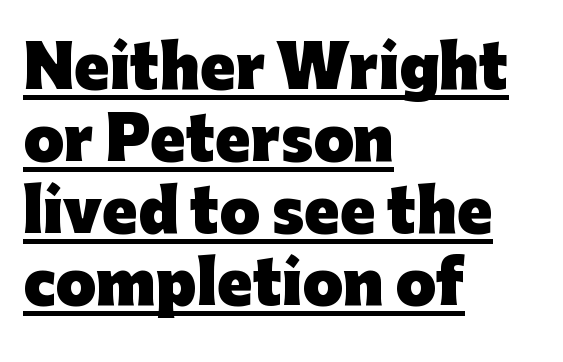
The image shows 58 px heavy sans-serif type, upright; set left-aligned, line spacing 1.24x, normal letter spacing, underlined; low stroke contrast and a medium x-height.
